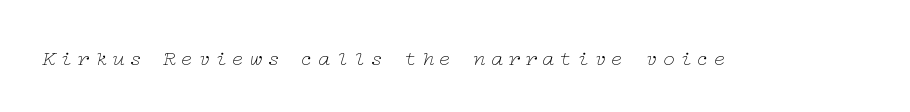
The image shows 21 px text type, italic (leaning right); set unusually wide letter spacing (+0.22 em), not underlined.
